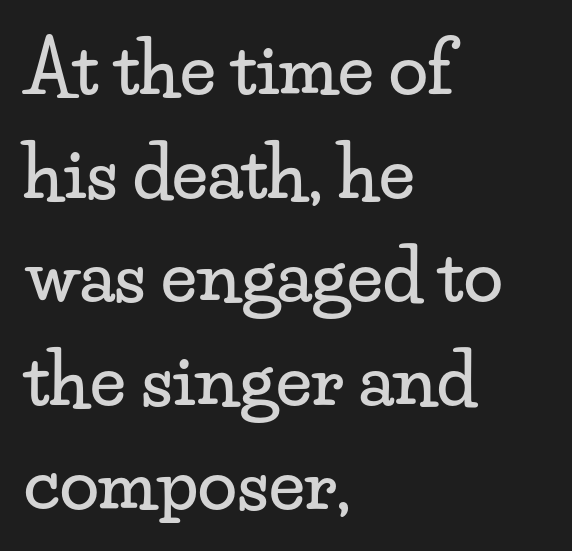
{"serif": "yes", "italic": "no", "width": "wide", "stroke_contrast": "low", "x_height": "small", "monospaced": "no", "underline": "no", "align": "left", "line_spacing": "normal", "line_spacing_ratio": 1.46, "letter_spacing": "normal", "letter_spacing_em": 0.0, "glyph_px": 71}
